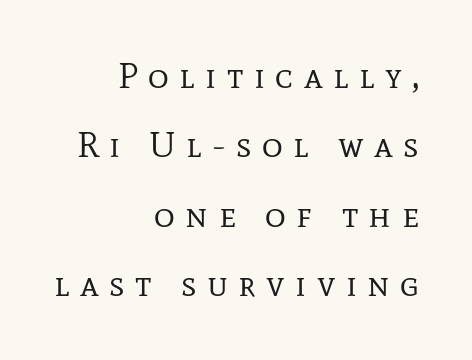
The image shows 36 px regular-weight serif type, upright; set right-aligned, loose line spacing (1.93x), unusually wide letter spacing (+0.29 em), not underlined; low stroke contrast and a medium x-height.
